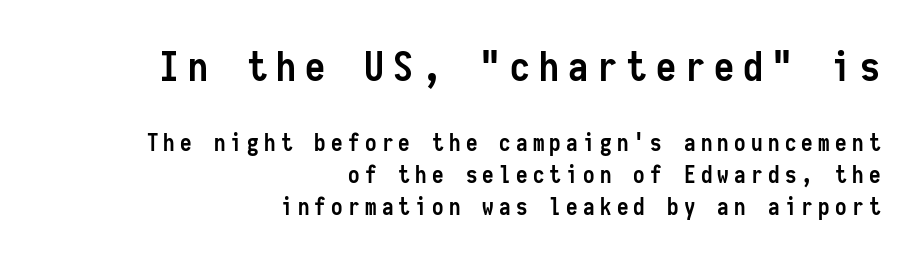
The image shows 40 px semibold, condensed sans-serif type, upright, monospaced; set right-aligned, normal line spacing (1.38x), unusually wide letter spacing (+0.23 em), not underlined; the first (top) block is 1.74x larger; low stroke contrast and a medium x-height.
